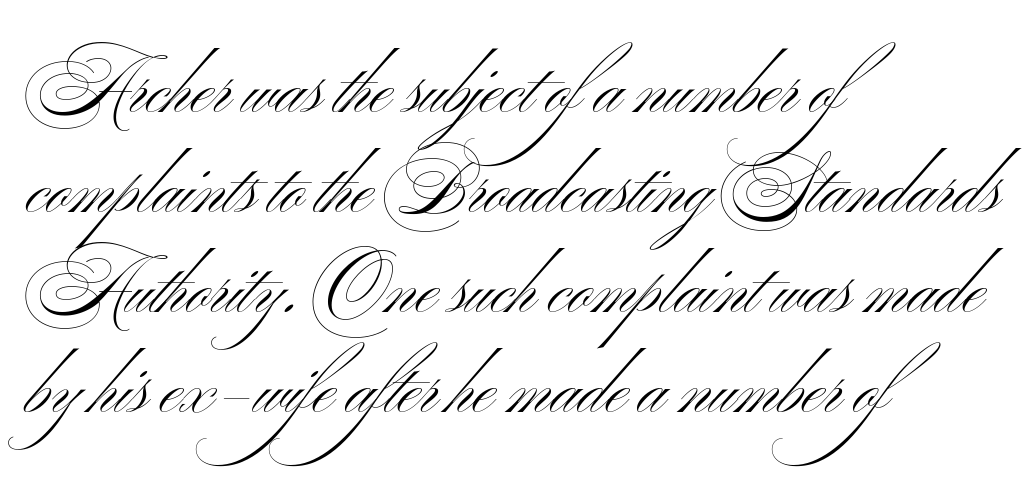
Rule under the text: the space is simply empty. Look at the tracking — it's just the regular setting, nothing added. I'd call this a sans setting — the letters go barefoot. The weight tops out at a normal text grade. The rag falls on the right side of this text block.
